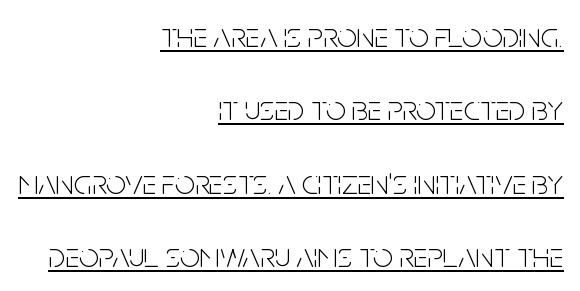
The passage shown has conventional tracking throughout. Baseline-to-baseline distance is far greater than the letter height. Proportional: the letters do not fall into vertical columns. This is the regular roman posture of the typeface. No heavy texture on the line: the type isn't bold. A sans-serif font was chosen for this passage.
